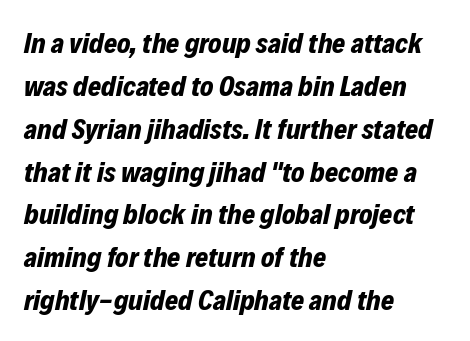
{"italic": "yes", "lean": "right", "slant_degrees": 12, "bold": "yes", "weight": "bold", "width": "normal", "stroke_contrast": "low", "x_height": "medium", "monospaced": "no", "underline": "no", "align": "left", "line_spacing": "normal", "line_spacing_ratio": 1.53, "letter_spacing": "normal", "letter_spacing_em": 0.0, "glyph_px": 28}
